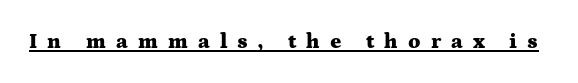
Display-style spreading of the glyphs; the letterfit is very open. The font is running at its bold setting. Check the space under the baseline: a stroke is drawn there. The lettering holds an erect, upright posture throughout.
